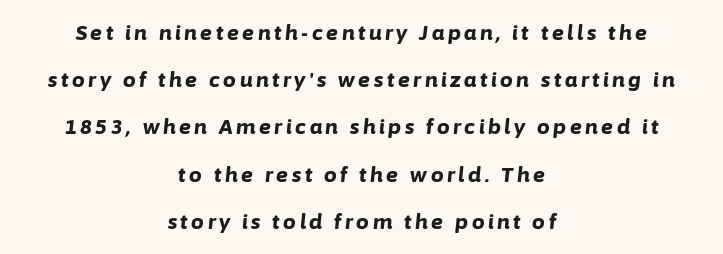
Q: Is the text bold? A: Yes.
Q: Is the text italic (slanted)? A: Yes, it leans right by about 6 degrees.
Q: Is the text underlined? A: No.
Q: How is the paragraph aligned? A: Centered.
Q: Is the spacing between lines tight, normal or loose? A: Loose.
